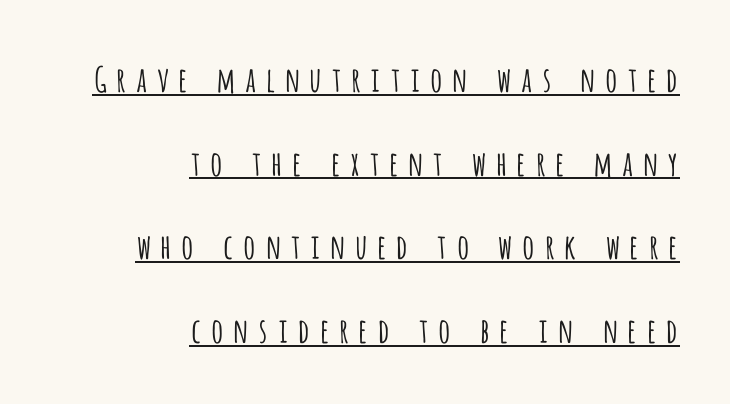
{"serif": "no", "italic": "no", "bold": "no", "weight": "light", "width": "condensed", "stroke_contrast": "low", "x_height": "large", "monospaced": "no", "underline": "yes", "align": "right", "line_spacing": "loose", "line_spacing_ratio": 2.46, "letter_spacing": "wide", "letter_spacing_em": 0.23, "glyph_px": 34}
